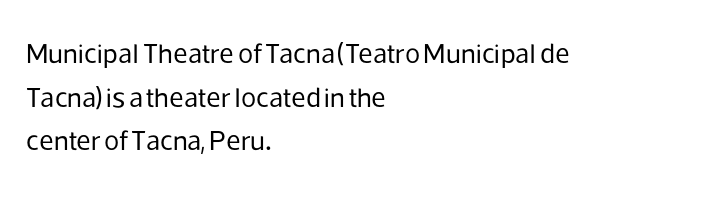
The horizontal fit of the characters is conventional and even. Is the block centered? No — it sits flush against the left margin. Do the letters lean? They stand straight. Honestly, the row spacing looks completely unremarkable. Just letters on the line, the space beneath them empty. These glyphs show unthickened strokes, regular width or finer.
